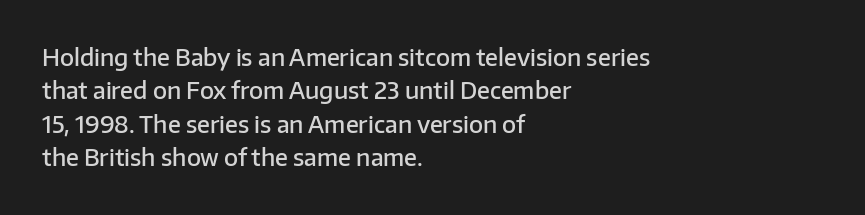
{"italic": "no", "bold": "semi", "underline": "no", "align": "left", "line_spacing": "normal", "line_spacing_ratio": 1.45, "letter_spacing": "normal", "letter_spacing_em": 0.0, "glyph_px": 23}
